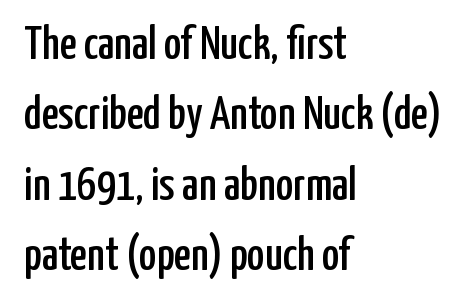
The image shows 47 px condensed sans-serif type, upright; set left-aligned, normal line spacing (1.5x), normal letter spacing, not underlined; low stroke contrast and a medium x-height.
